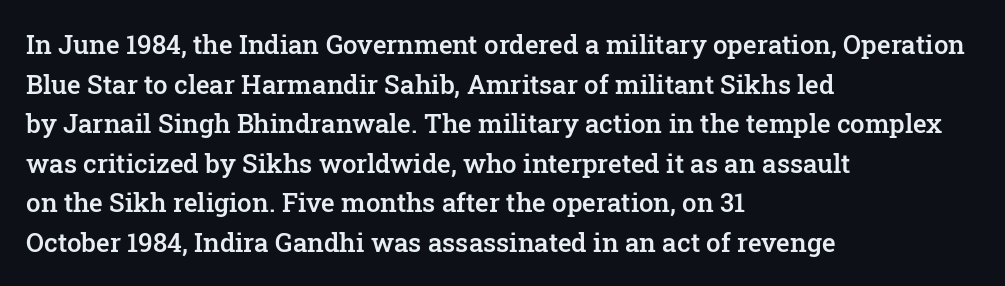
The image shows 26 px text type, upright; set left-aligned, normal line spacing (1.52x), normal letter spacing, not underlined.
